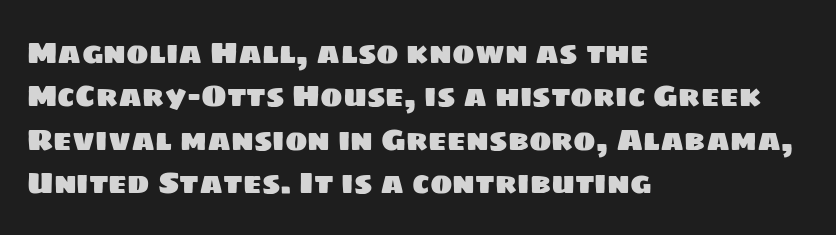
The image shows 30 px sans-serif type; set left-aligned, normal line spacing (1.45x), normal letter spacing, not underlined; low stroke contrast and a large x-height.
